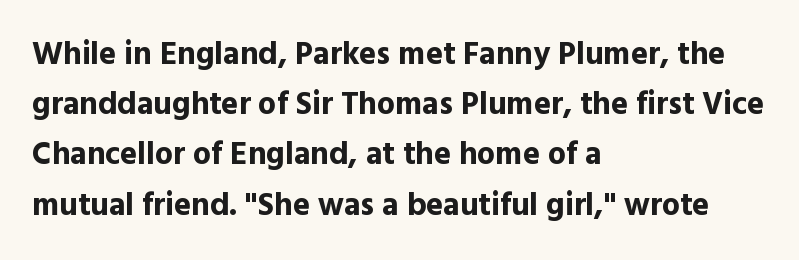
Which margin do the lines hug? The left one — the right edge is uneven. Each word holds together tightly as a unit, with standard inter-letter gaps. Underlining? Definitely not there. Does the weight exceed regular? Yes, all the way to bold. These lines are rendered in a variable-pitch font. The rendering shows plain stroke endings on the letterforms — a sans-serif design.
